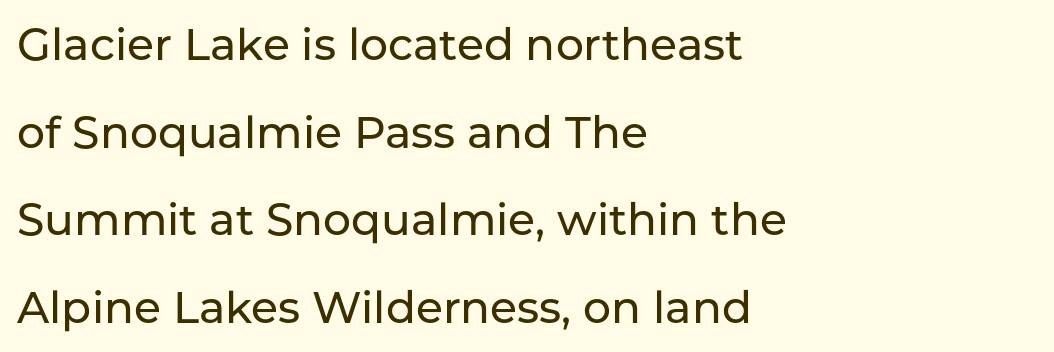
Q: Is the text italic (slanted)? A: No, it is upright.
Q: Is the typeface a serif or a sans-serif typeface? A: Sans-serif.
Q: Is the text underlined? A: No.
Q: How is the paragraph aligned? A: Left-aligned.
Q: Is the spacing between letters normal or unusually wide? A: Normal.
Q: Is the spacing between lines tight, normal or loose? A: Loose.
Q: Width (condensed, normal, or wide)? A: Normal.
Q: Stroke contrast? A: Low.
Q: x-height? A: Medium.
Q: Monospaced? A: No.
